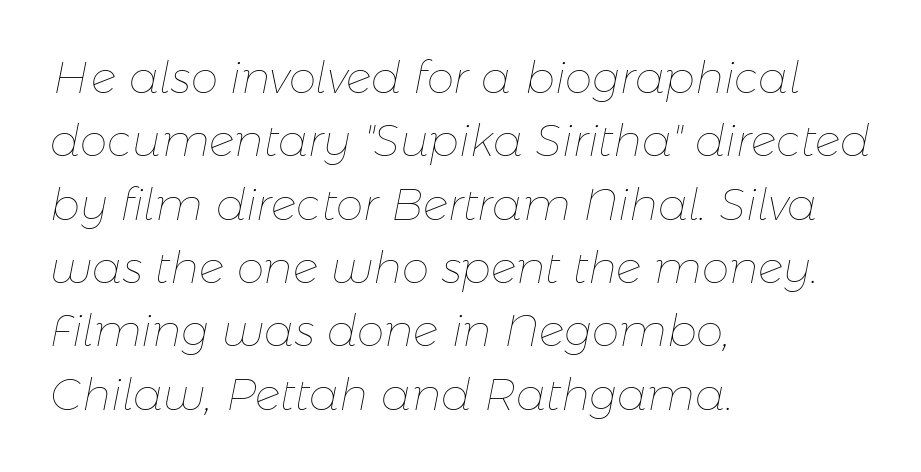
The image shows 44 px thin type, italic (leaning right); set left-aligned, normal line spacing (1.44x), normal letter spacing, not underlined; low stroke contrast and a medium x-height.
